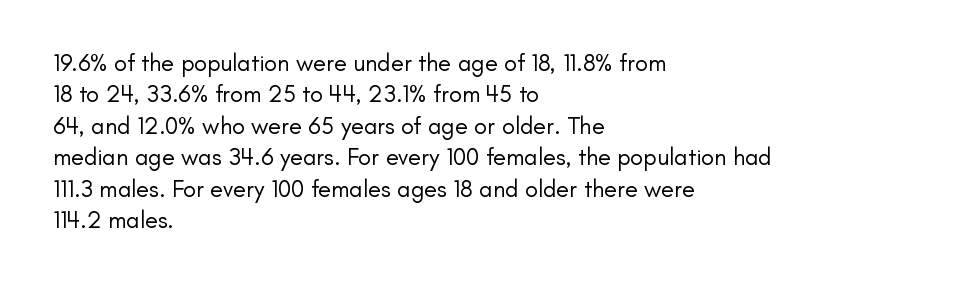
What stands out about the letter spacing? Nothing — it is the standard amount. Unmarked baselines from the first word to the last. The rendering anchors every line to the left-hand side. Regarding leading, the lines here are spaced in the standard way. Compared with a typical body face, this is equally light or lighter still. In terms of posture, this sample is upright.
